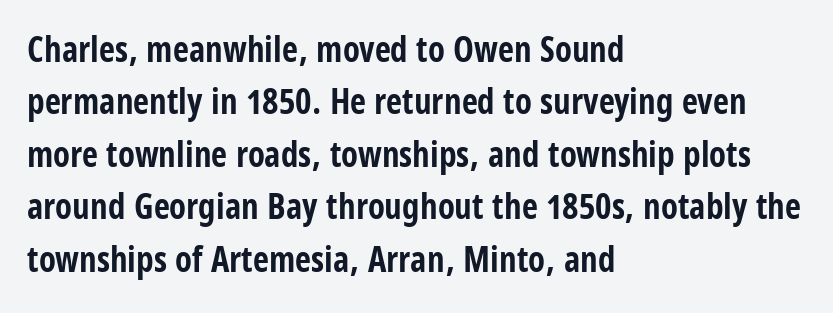
Q: Is the text bold? A: Yes.
Q: Is the text italic (slanted)? A: No, it is upright.
Q: Is the typeface a serif or a sans-serif typeface? A: Sans-serif.
Q: Is the text underlined? A: No.
Q: How is the paragraph aligned? A: Left-aligned.
Q: Is the spacing between letters normal or unusually wide? A: Normal.
Q: Is the spacing between lines tight, normal or loose? A: Normal.
Q: Width (condensed, normal, or wide)? A: Condensed.
Q: Stroke contrast? A: Low.
Q: x-height? A: Large.
Q: Monospaced? A: No.
